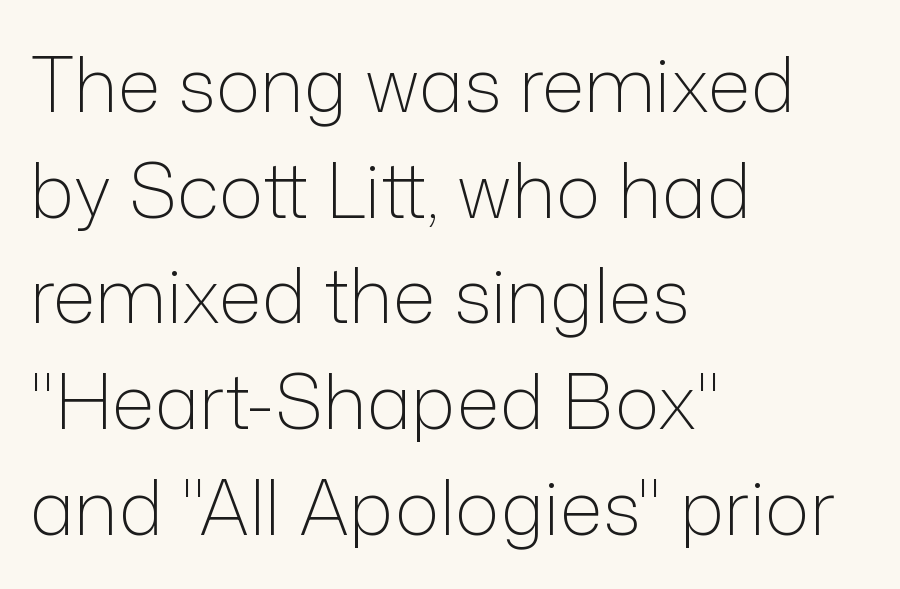
The image shows 75 px light sans-serif type, upright; set left-aligned, normal line spacing (1.41x), normal letter spacing, not underlined; low stroke contrast and a medium x-height.
